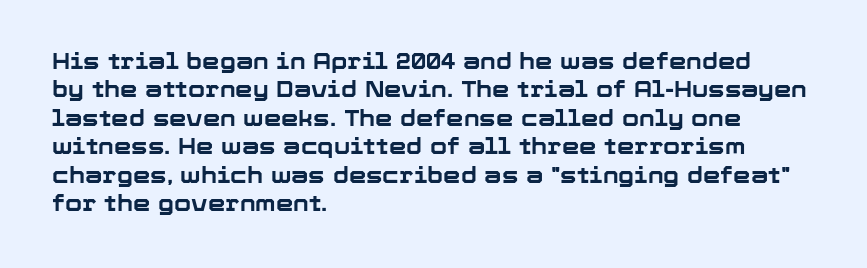
Q: Is the text bold? A: Yes.
Q: Is the text italic (slanted)? A: No, it is upright.
Q: Is the text underlined? A: No.
Q: How is the paragraph aligned? A: Left-aligned.
Q: Is the spacing between letters normal or unusually wide? A: Normal.
Q: Is the spacing between lines tight, normal or loose? A: Normal.
